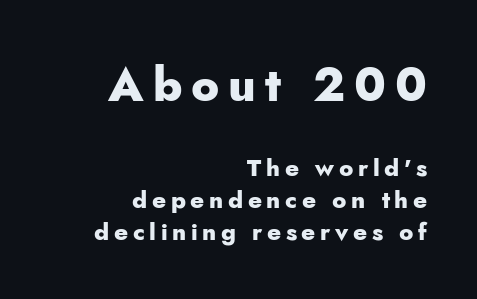
Q: Is the text bold? A: Yes.
Q: Is the text italic (slanted)? A: No, it is upright.
Q: Is the typeface a serif or a sans-serif typeface? A: Sans-serif.
Q: Is the text underlined? A: No.
Q: How is the paragraph aligned? A: Right-aligned.
Q: Is the spacing between lines tight, normal or loose? A: Normal.
Q: Which block of text is set in a larger size, the first (top) or the second (bottom)? A: The first (top) one.
Q: Width (condensed, normal, or wide)? A: Normal.
Q: Stroke contrast? A: Low.
Q: x-height? A: Small.
Q: Monospaced? A: No.
